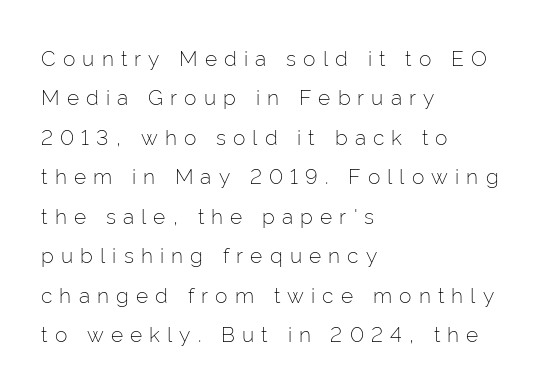
Q: Is the text bold? A: No.
Q: Is the text italic (slanted)? A: No, it is upright.
Q: Is the text underlined? A: No.
Q: How is the paragraph aligned? A: Left-aligned.
Q: Is the spacing between letters normal or unusually wide? A: Unusually wide.
